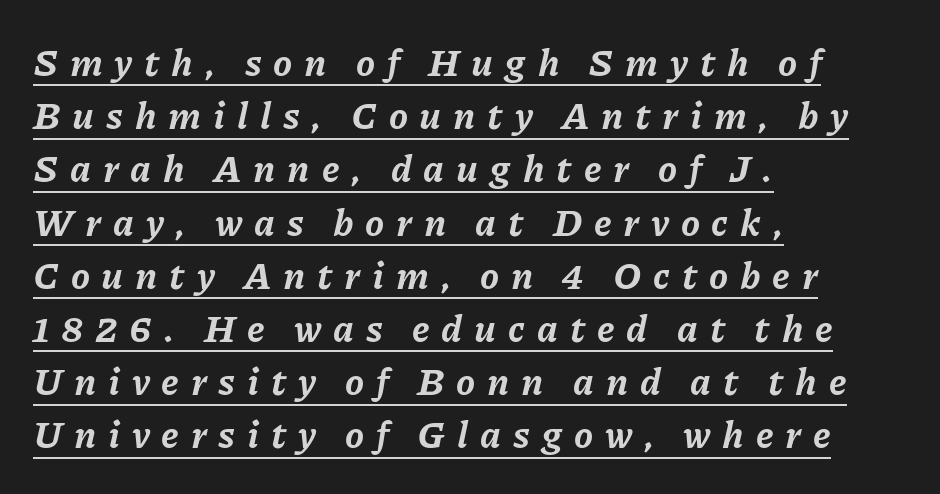
The image shows 38 px bold type, italic (leaning right); set left-aligned, normal line spacing (1.4x), unusually wide letter spacing (+0.31 em), underlined; low stroke contrast and a medium x-height.
